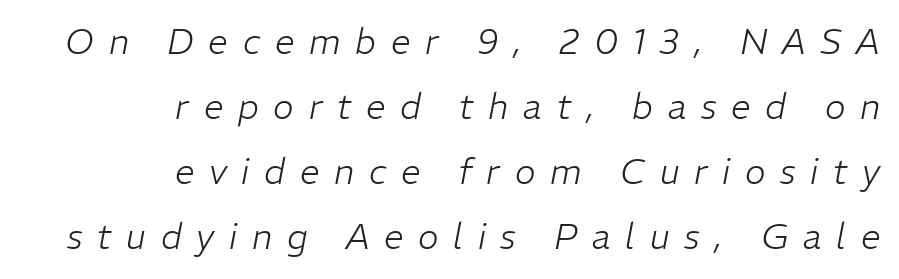
{"italic": "yes", "lean": "right", "slant_degrees": 11, "bold": "no", "weight": "light", "width": "normal", "stroke_contrast": "low", "x_height": "medium", "monospaced": "no", "underline": "no", "align": "right", "line_spacing_ratio": 1.86, "letter_spacing": "wide", "letter_spacing_em": 0.42, "glyph_px": 35}
